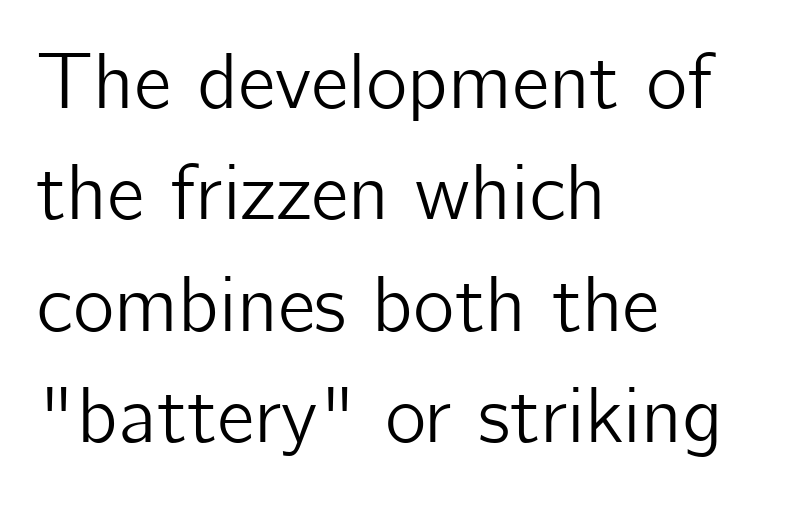
Q: Is the text italic (slanted)? A: No, it is upright.
Q: Is the typeface a serif or a sans-serif typeface? A: Sans-serif.
Q: Is the text underlined? A: No.
Q: How is the paragraph aligned? A: Left-aligned.
Q: Is the spacing between letters normal or unusually wide? A: Normal.
Q: Is the spacing between lines tight, normal or loose? A: Normal.
Q: Width (condensed, normal, or wide)? A: Normal.
Q: Stroke contrast? A: Low.
Q: x-height? A: Medium.
Q: Monospaced? A: No.
